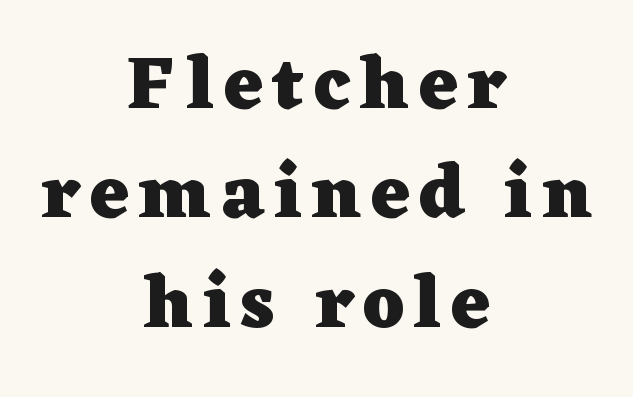
These lines are rendered in a variable-pitch font. Leading matches the norm, producing a regular column. What kind of face is this? One with serifs. Every character sits straight up, as roman type does. Visually the block forms a symmetrical silhouette, jagged on both flanks.
